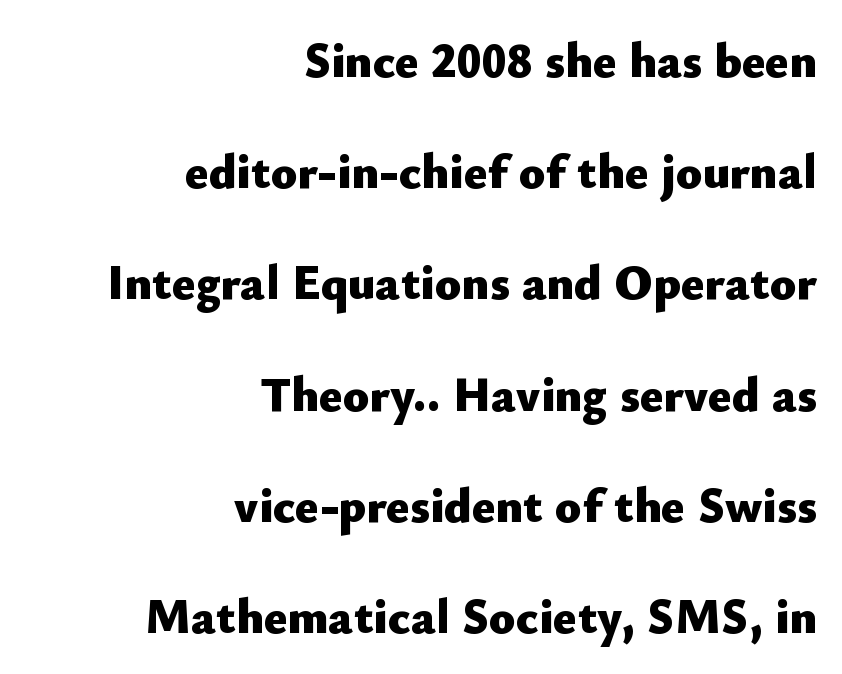
The image shows 49 px heavy sans-serif type, upright; set right-aligned, loose line spacing (2.27x), normal letter spacing, not underlined; low stroke contrast and a small x-height.
